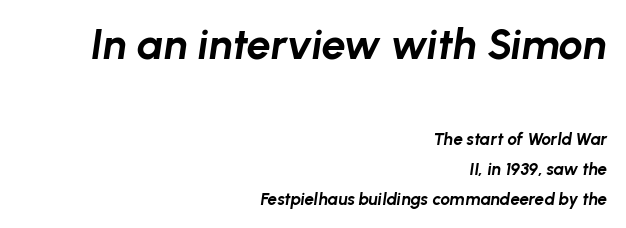
{"italic": "yes", "lean": "right", "slant_degrees": 8, "bold": "yes", "weight": "bold", "width": "normal", "stroke_contrast": "low", "x_height": "medium", "monospaced": "no", "underline": "no", "align": "right", "line_spacing_ratio": 1.76, "letter_spacing": "normal", "letter_spacing_em": 0.0, "larger_block": "first", "size_ratio": 2.53, "glyph_px": 43}
